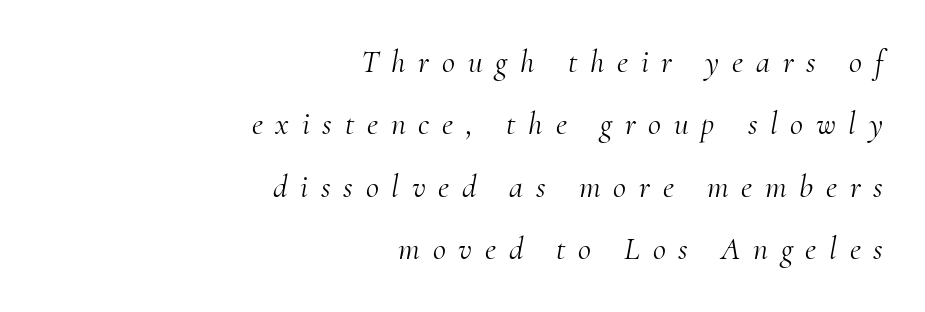
The designer dialed line spacing up above the default. Yep, that's italic — everything's leaning. Loose tracking; the words dissolve into strings of separated letters. You could not count columns in this text — the font is proportionally spaced. Stroke thickness stays within the range of a standard reading face or lighter. The strip under each line holds only bare page.
